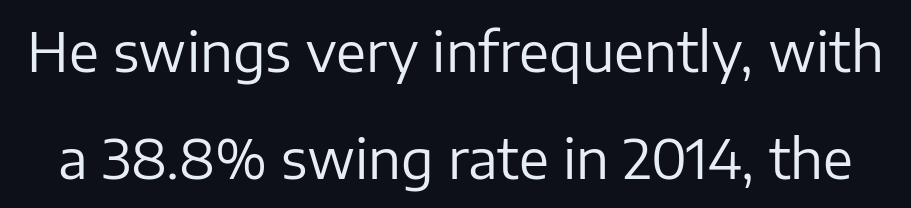
A clean baseline with only descenders dipping below it. This reads as an unemphasized weight, regular at the heaviest. These lines are rendered in a variable-pitch font. Italic: no, the glyphs are upright roman.
